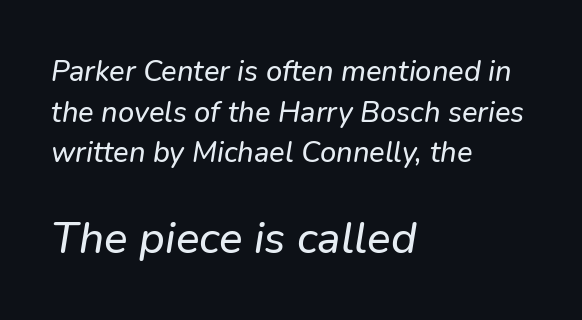
The image shows 44 px sans-serif type; set left-aligned, normal line spacing (1.4x), normal letter spacing, not underlined; the second (bottom) block is 1.52x larger; low stroke contrast and a medium x-height.
